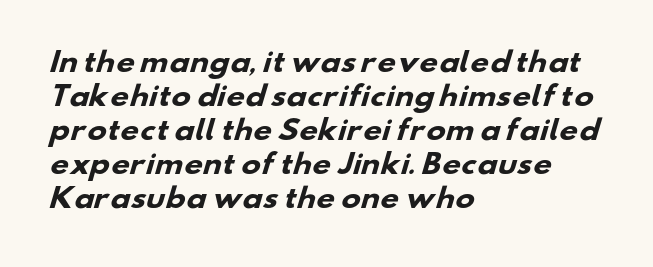
{"bold": "yes", "underline": "no", "align": "left", "line_spacing": "normal", "line_spacing_ratio": 1.31, "letter_spacing": "normal", "letter_spacing_em": 0.0, "glyph_px": 26}
